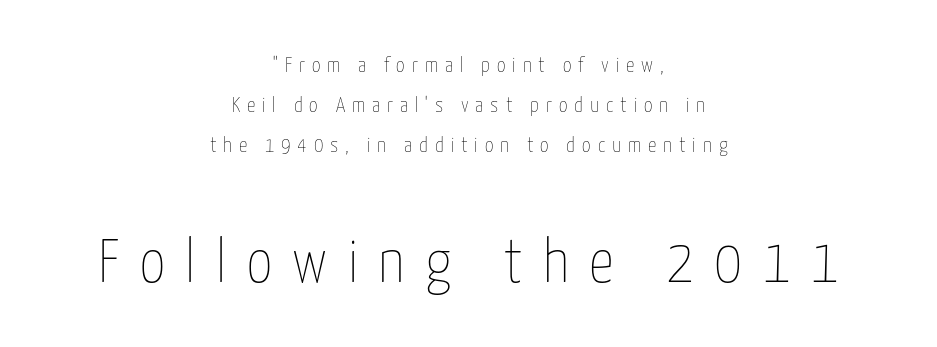
The image shows 62 px thin, condensed type, upright; set centered, loose line spacing (1.9x), unusually wide letter spacing (+0.33 em), not underlined; the second (bottom) block is 2.95x larger; low stroke contrast and a medium x-height.
